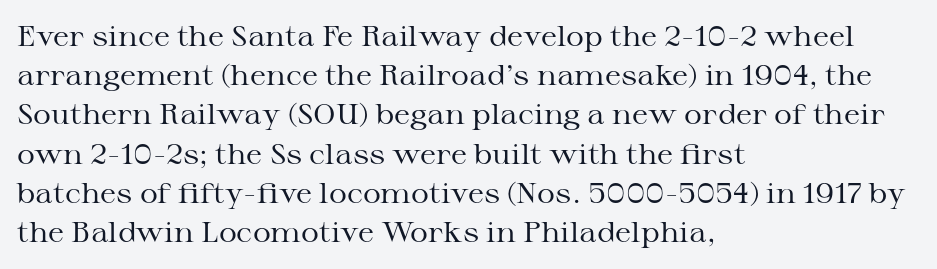
Q: Is the text bold? A: No.
Q: Is the text italic (slanted)? A: No, it is upright.
Q: Is the typeface a serif or a sans-serif typeface? A: Serif.
Q: Is the text underlined? A: No.
Q: How is the paragraph aligned? A: Left-aligned.
Q: Is the spacing between letters normal or unusually wide? A: Normal.
Q: Is the spacing between lines tight, normal or loose? A: Normal.
Q: Width (condensed, normal, or wide)? A: Wide.
Q: Stroke contrast? A: Medium.
Q: x-height? A: Medium.
Q: Monospaced? A: No.
